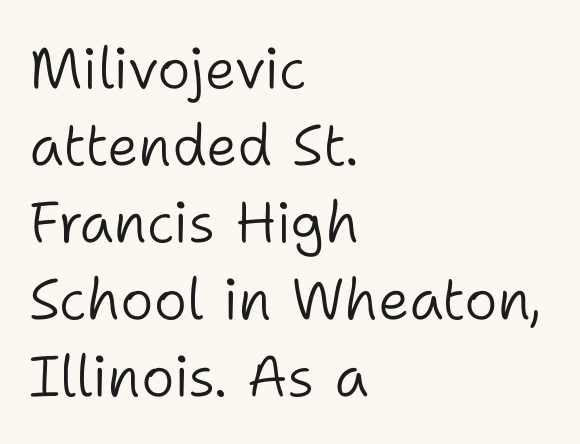
Serifs: no, the terminals of the letterforms are clean. The rendering uses natural spacing where letterforms have individual widths. The passage shown stacks its lines at a standard gap. Rule under the text: the space is simply empty.
